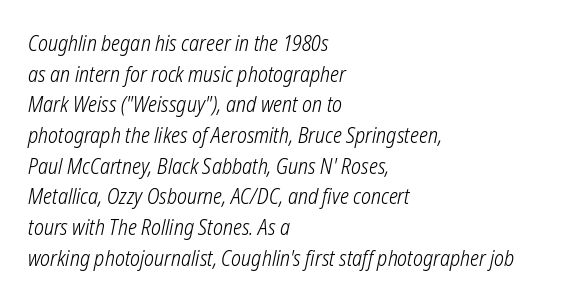
Is this a heavy cut? Hardly; it is regular or lighter. Type without underlining. Evenly set lines give the paragraph a standard silhouette. In CSS terms this would be text-align: left.
